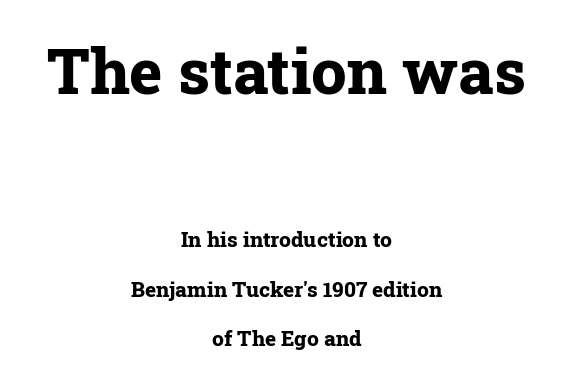
{"serif": "yes", "italic": "no", "bold": "yes", "weight": "bold", "width": "normal", "stroke_contrast": "low", "x_height": "medium", "monospaced": "no", "underline": "no", "align": "center", "line_spacing": "loose", "line_spacing_ratio": 2.35, "letter_spacing": "normal", "letter_spacing_em": 0.0, "larger_block": "first", "size_ratio": 3.0, "glyph_px": 63}
